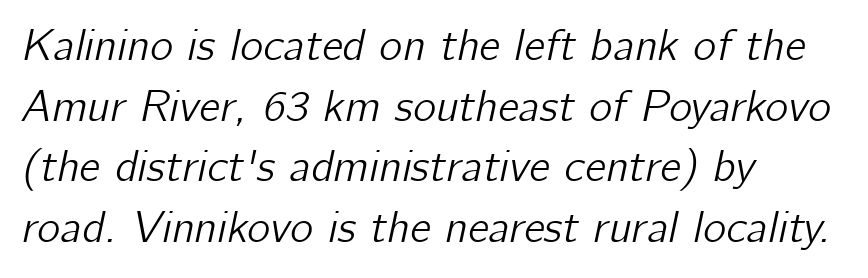
Q: Is the text italic (slanted)? A: Yes, it leans right by about 12 degrees.
Q: Is the text underlined? A: No.
Q: How is the paragraph aligned? A: Left-aligned.
Q: Is the spacing between letters normal or unusually wide? A: Normal.
Q: Is the spacing between lines tight, normal or loose? A: Normal.
Q: Width (condensed, normal, or wide)? A: Normal.
Q: Stroke contrast? A: Low.
Q: x-height? A: Medium.
Q: Monospaced? A: No.
